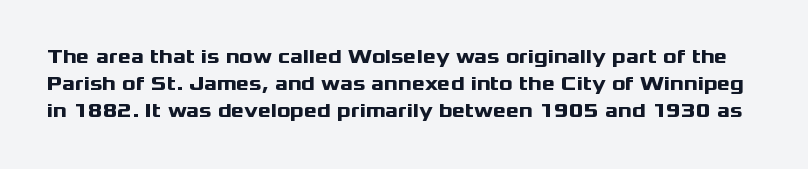
Does extra space separate the letters? No, they use regular spacing. A bare baseline throughout the passage. Does the leading feel generous? No, just average. Upright lettering throughout.
